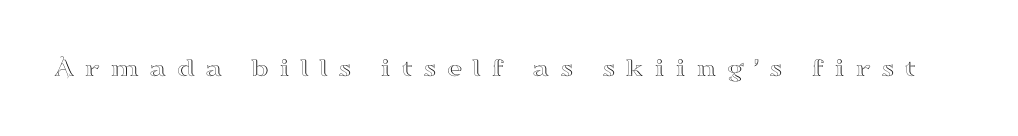
Vertical strokes here are truly vertical. Clear beneath every line of the passage. Does extra space separate the letters? Yes, quite a lot of it.
